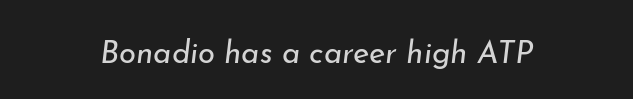
{"italic": "yes", "lean": "right", "slant_degrees": 7, "bold": "no", "weight": "regular", "width": "normal", "stroke_contrast": "low", "x_height": "small", "monospaced": "no", "underline": "no", "align": "center", "letter_spacing": "normal", "letter_spacing_em": 0.0, "glyph_px": 31}
